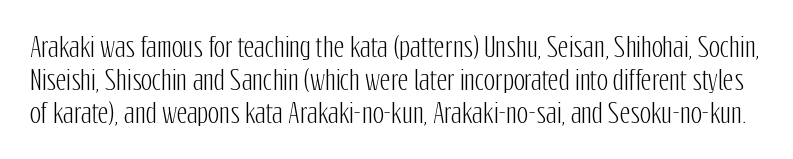
The image shows 26 px text type, upright; set normal line spacing (1.26x), normal letter spacing, not underlined.
